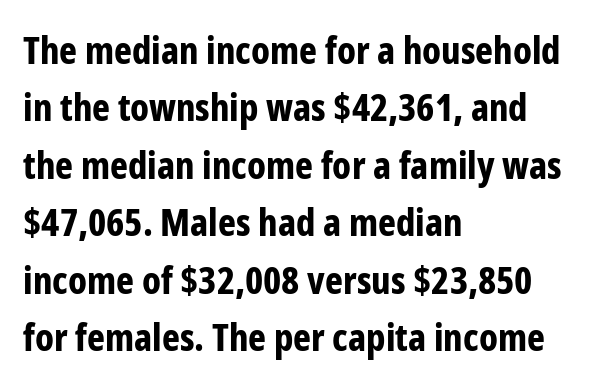
{"serif": "no", "italic": "no", "bold": "yes", "weight": "bold", "width": "condensed", "stroke_contrast": "low", "x_height": "medium", "monospaced": "no", "underline": "no", "align": "left", "line_spacing": "normal", "line_spacing_ratio": 1.51, "letter_spacing": "normal", "letter_spacing_em": 0.0, "glyph_px": 38}
